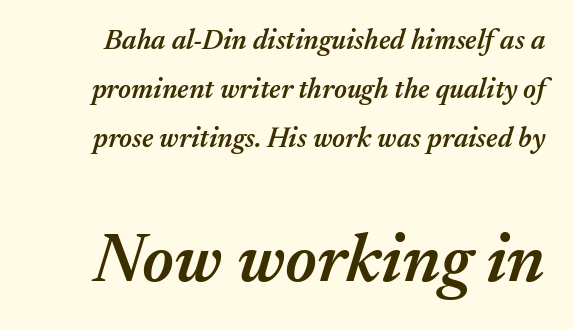
Q: Is the text bold? A: Semi-bold.
Q: Is the text italic (slanted)? A: Yes, it leans right by about 17 degrees.
Q: Is the text underlined? A: No.
Q: Is the spacing between letters normal or unusually wide? A: Normal.
Q: Which block of text is set in a larger size, the first (top) or the second (bottom)? A: The second (bottom) one.
Q: Width (condensed, normal, or wide)? A: Normal.
Q: Stroke contrast? A: Medium.
Q: x-height? A: Medium.
Q: Monospaced? A: No.
